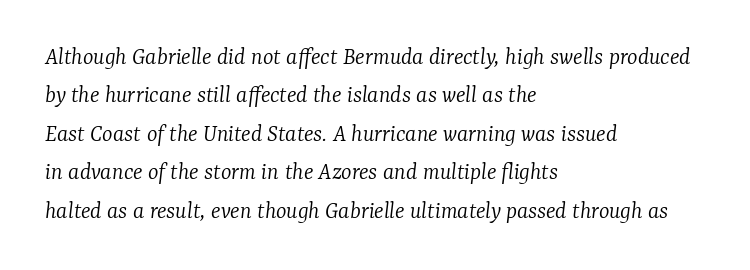
How would I describe the line gaps? Plain and ordinary. Any mark beneath the type? The region is blank. Caption: standard tracking, unaltered. Letters have the restrained weight of plain body copy at most.
